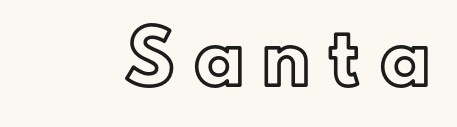
The image shows 72 px text type, upright; set unusually wide letter spacing (+0.24 em), not underlined; a small x-height.
